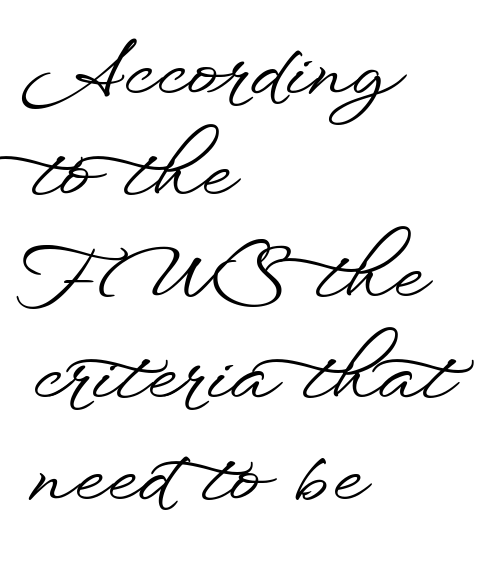
Q: Is the text italic (slanted)? A: Yes.
Q: Is the typeface a serif or a sans-serif typeface? A: Sans-serif.
Q: Is the text underlined? A: No.
Q: How is the paragraph aligned? A: Left-aligned.
Q: Is the spacing between letters normal or unusually wide? A: Normal.
Q: Is the spacing between lines tight, normal or loose? A: Normal.
Q: Width (condensed, normal, or wide)? A: Wide.
Q: Stroke contrast? A: Low.
Q: x-height? A: Small.
Q: Monospaced? A: No.
